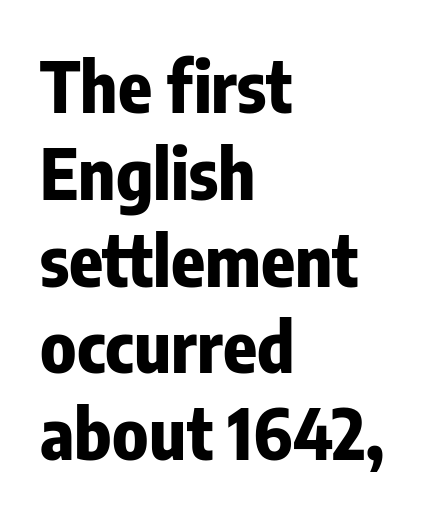
The image shows 70 px bold, condensed sans-serif type, upright; set left-aligned, line spacing 1.24x, normal letter spacing, not underlined; low stroke contrast and a medium x-height.
